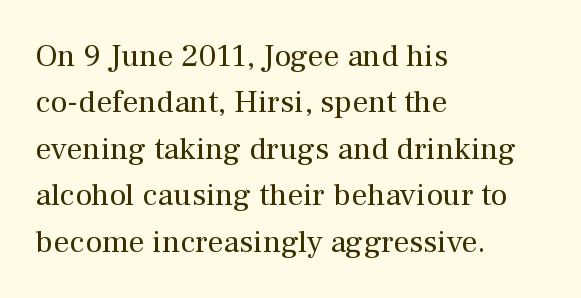
Varying glyph widths throughout — classic text-font behaviour. The passage shown is not underscored anywhere. To sum up the face: it has serifs. The paragraph has a hard left edge and a soft right edge. The designer left line spacing at the default. Tracking value appears to be zero — textbook default spacing.
